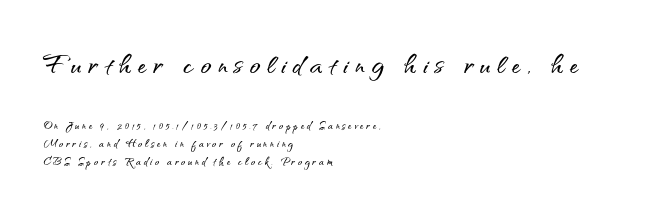
Q: Is the text italic (slanted)? A: Yes.
Q: Is the typeface a serif or a sans-serif typeface? A: Sans-serif.
Q: Is the text underlined? A: No.
Q: How is the paragraph aligned? A: Left-aligned.
Q: Is the spacing between letters normal or unusually wide? A: Unusually wide.
Q: Is the spacing between lines tight, normal or loose? A: Normal.
Q: Which block of text is set in a larger size, the first (top) or the second (bottom)? A: The first (top) one.
Q: Width (condensed, normal, or wide)? A: Normal.
Q: Stroke contrast? A: Medium.
Q: x-height? A: Small.
Q: Monospaced? A: No.
